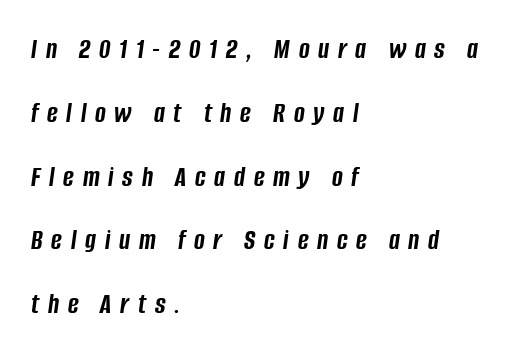
Look at the stroke-to-counter ratio: heavy, a bold. Display-style spreading of the glyphs; the letterfit is very open. These lines were composed using italics. Nobody drew a line under any word here. Each letter keeps its own natural width here, so spacing adapts to shape. Compared with typical paragraphs, the rows here are farther apart.
